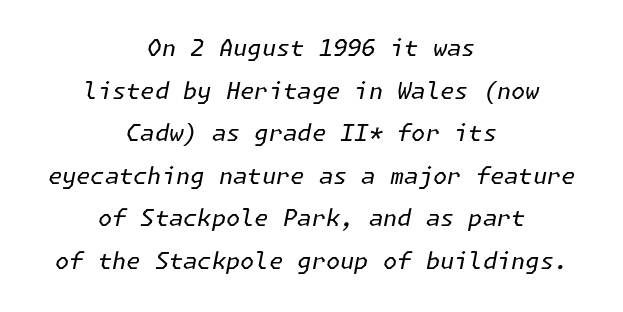
{"italic": "yes", "lean": "right", "slant_degrees": 11, "bold": "no", "underline": "no", "align": "center", "line_spacing_ratio": 1.85, "letter_spacing": "normal", "letter_spacing_em": 0.0, "glyph_px": 23}
